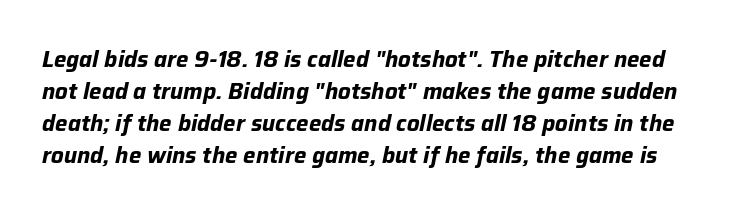
{"italic": "yes", "lean": "right", "slant_degrees": 12, "bold": "yes", "underline": "no", "line_spacing": "normal", "line_spacing_ratio": 1.46, "letter_spacing": "normal", "letter_spacing_em": 0.0, "glyph_px": 22}
